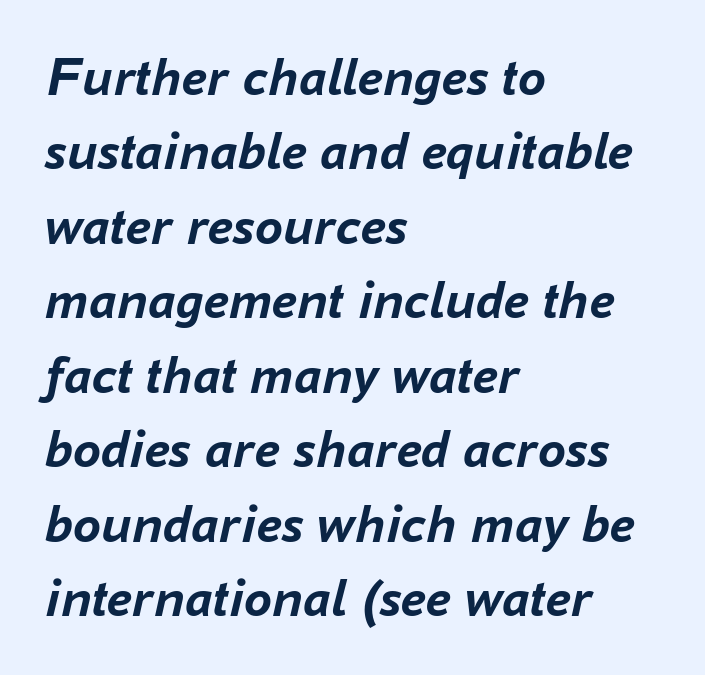
The image shows 56 px semibold type, italic (leaning right); set left-aligned, normal line spacing (1.33x), normal letter spacing, not underlined; low stroke contrast and a medium x-height.
